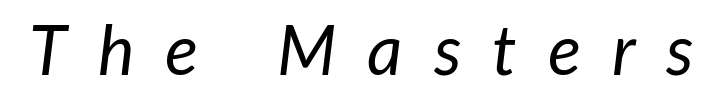
{"italic": "yes", "lean": "right", "slant_degrees": 7, "bold": "no", "weight": "regular", "width": "normal", "stroke_contrast": "low", "x_height": "medium", "monospaced": "no", "underline": "no", "letter_spacing": "wide", "letter_spacing_em": 0.45, "glyph_px": 69}
